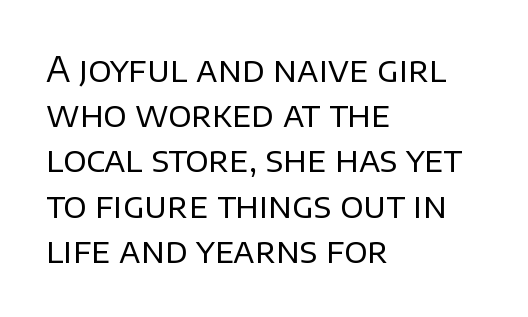
{"serif": "no", "italic": "no", "bold": "no", "weight": "regular", "width": "normal", "stroke_contrast": "low", "x_height": "large", "monospaced": "no", "underline": "no", "align": "left", "line_spacing": "normal", "line_spacing_ratio": 1.33, "letter_spacing": "normal", "letter_spacing_em": 0.0, "glyph_px": 34}
